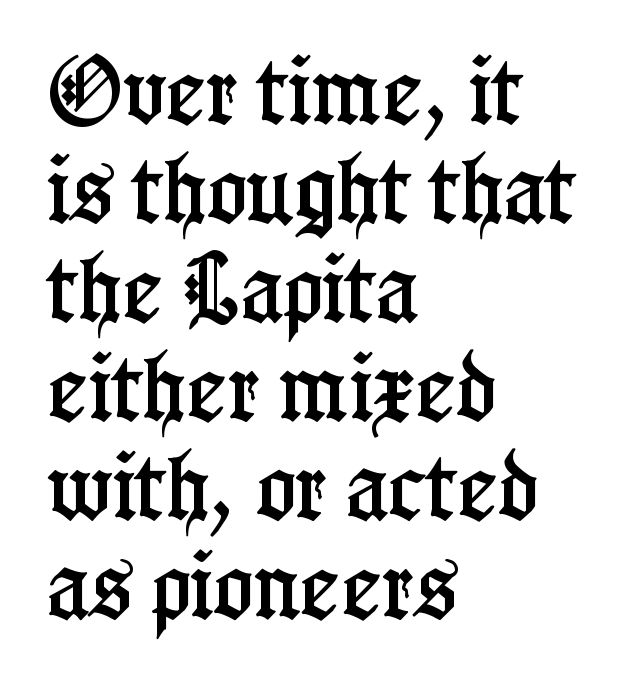
The image shows 75 px condensed serif type, upright; set left-aligned, normal line spacing (1.32x), normal letter spacing, not underlined; low stroke contrast and a medium x-height.
